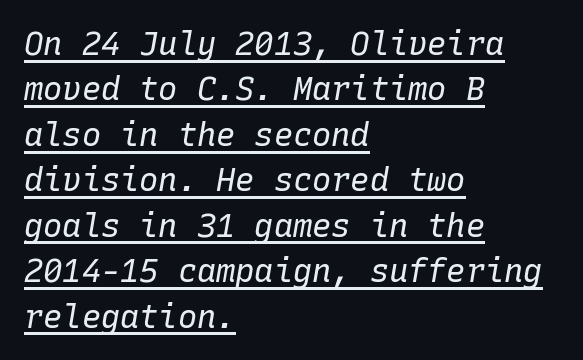
An italicized treatment has been applied to the whole sample. Honestly, the letter spacing is just normal — you wouldn't notice it. Fixed-width glyphs throughout — classic coding-font behaviour. Leading matches the norm, producing a regular column.
